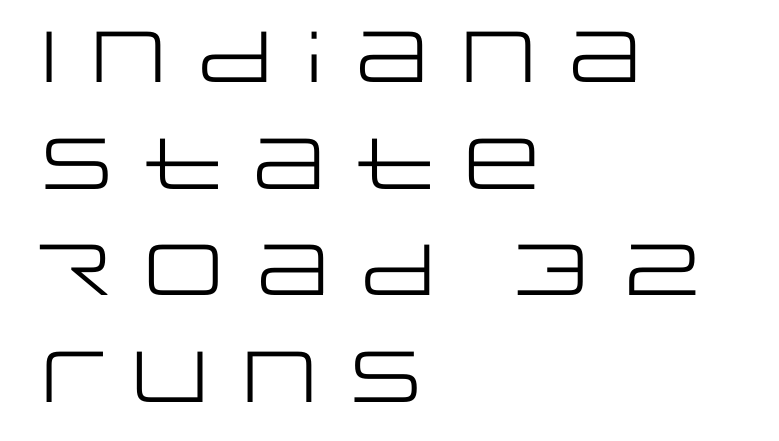
Q: Is the text bold? A: No.
Q: Is the text italic (slanted)? A: No, it is upright.
Q: Is the typeface a serif or a sans-serif typeface? A: Sans-serif.
Q: Is the text underlined? A: No.
Q: How is the paragraph aligned? A: Left-aligned.
Q: Is the spacing between letters normal or unusually wide? A: Normal.
Q: Is the spacing between lines tight, normal or loose? A: Normal.
Q: Width (condensed, normal, or wide)? A: Wide.
Q: Stroke contrast? A: Low.
Q: x-height? A: Large.
Q: Monospaced? A: No.
